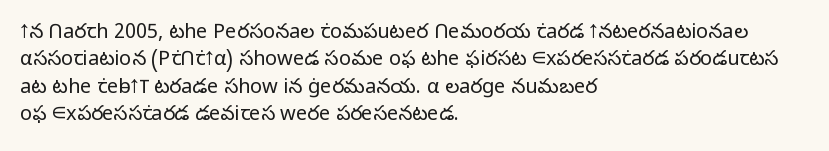
{"italic": "no", "bold": "no", "underline": "no", "align": "left", "line_spacing": "normal", "line_spacing_ratio": 1.37, "letter_spacing": "normal", "letter_spacing_em": 0.0, "glyph_px": 20}
